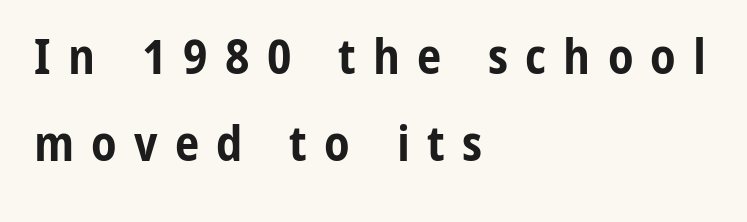
Weight check: bold — yes, fully. Character widths vary here, with narrow letters taking less room than wide ones. Examine the stroke ends and you'll find no serifs. Just letters on the line, the space beneath them empty. Horizontally, the lines are justified to the leading edge only.
